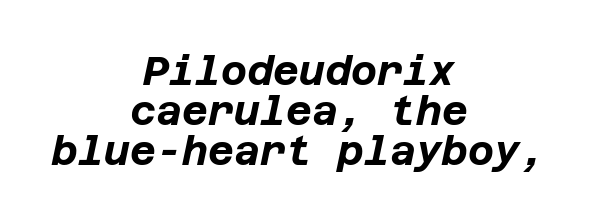
The image shows 40 px bold type, italic (leaning right); set centered, tight line spacing (1.0x), normal letter spacing, not underlined; low stroke contrast and a large x-height.
